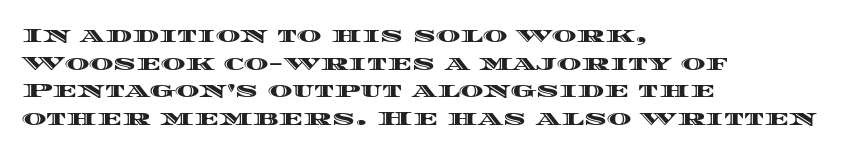
Line starts are locked; line ends wander. Leading matches the norm, producing a regular column. Characters remain perfectly vertical along every line. The area under the type is left untouched. Caption: standard tracking, unaltered.
